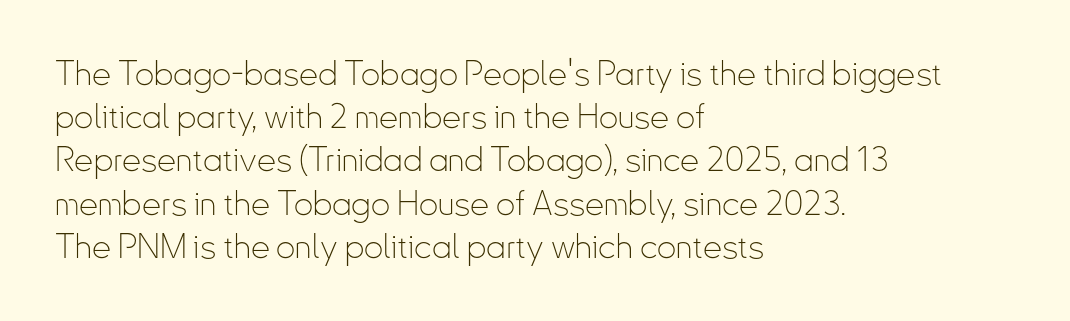
The image shows 34 px thin, condensed sans-serif type, upright; set left-aligned, normal line spacing (1.27x), normal letter spacing, not underlined; low stroke contrast and a small x-height.
